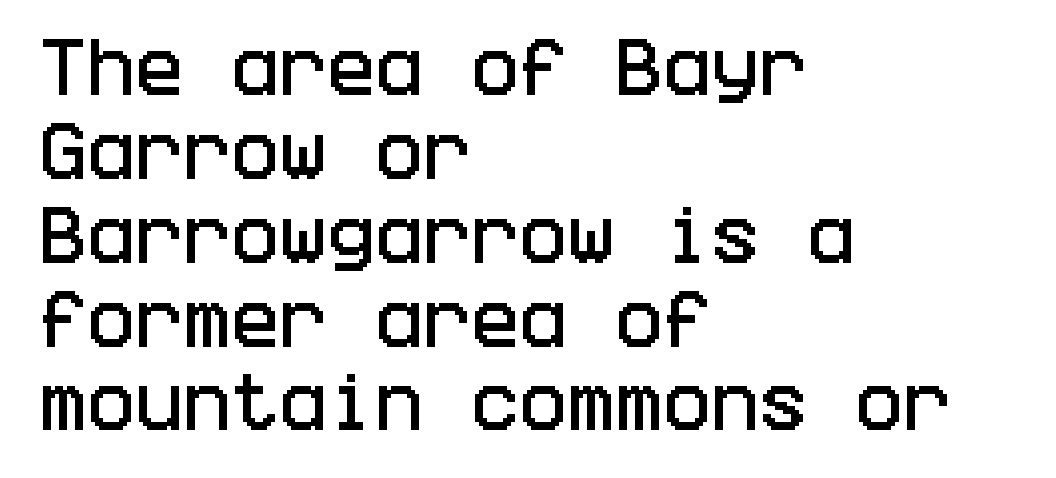
The image shows 64 px condensed sans-serif type, upright; set left-aligned, normal line spacing (1.31x), normal letter spacing, not underlined; low stroke contrast and a large x-height.
